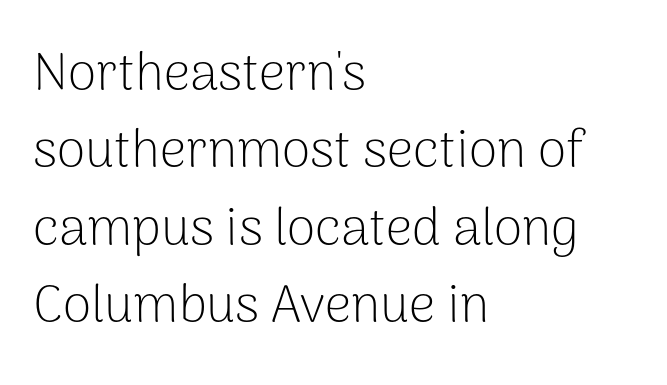
Interline gaps are of average width in this sample. Spacing verdict: proportional, widths tailored to each character. Unlike a traditional serif, this face leaves its strokes unadorned. Is the letter spacing exaggerated? No — it looks like the ordinary default. Ink coverage per letter is moderate at most.
